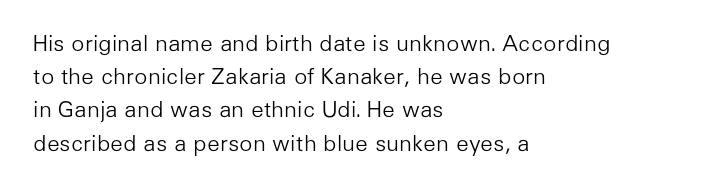
The image shows 22 px text type, upright; set left-aligned, normal line spacing (1.51x), normal letter spacing, not underlined.
